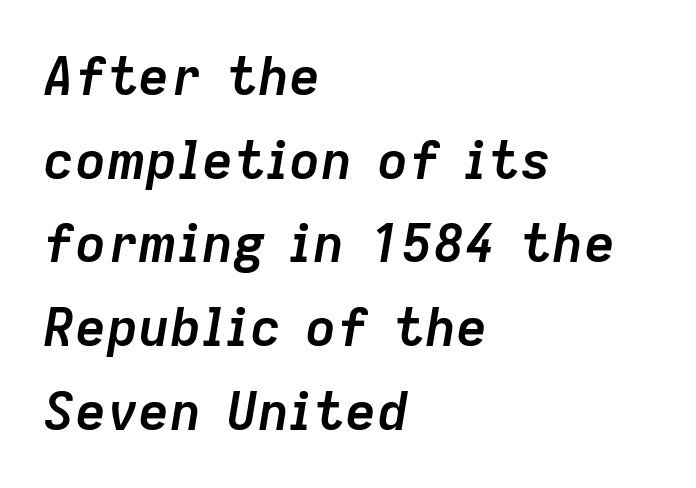
{"italic": "yes", "lean": "right", "slant_degrees": 9, "bold": "yes", "weight": "semibold", "width": "normal", "stroke_contrast": "low", "x_height": "medium", "monospaced": "no", "underline": "no", "align": "left", "line_spacing": "normal", "line_spacing_ratio": 1.58, "letter_spacing": "normal", "letter_spacing_em": 0.0, "glyph_px": 53}
